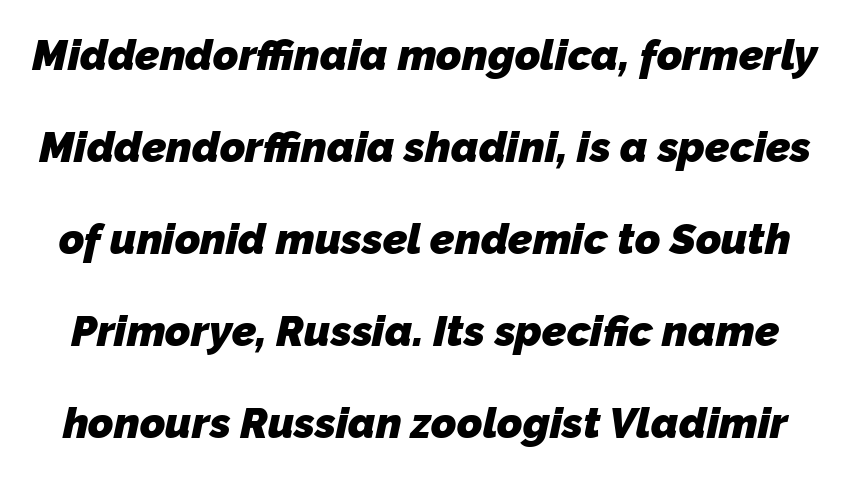
The type is set solid horizontally, with unmodified tracking. Bold? Absolutely — the strokes are thick and heavy. Honestly, the rows look like they've been pulled way apart. A clean baseline with only descenders dipping below it. Looks like regular typesetting: each glyph gets only the width it needs. The glyphs in this specimen are sans serif.
